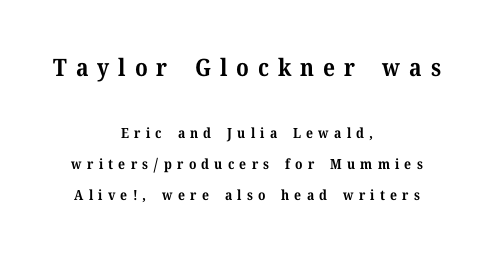
In CSS terms this would be text-align: center. Display-style spreading of the glyphs; the letterfit is very open. How heavy is the stroke? Heavy — this is a bold. Check the space under the baseline: it is left empty.
